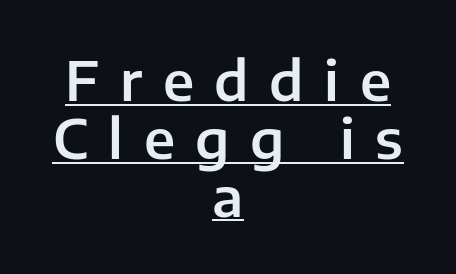
{"serif": "no", "italic": "no", "width": "normal", "stroke_contrast": "low", "x_height": "medium", "monospaced": "no", "underline": "yes", "align": "center", "line_spacing": "tight", "line_spacing_ratio": 1.07, "letter_spacing": "wide", "letter_spacing_em": 0.38, "glyph_px": 54}
